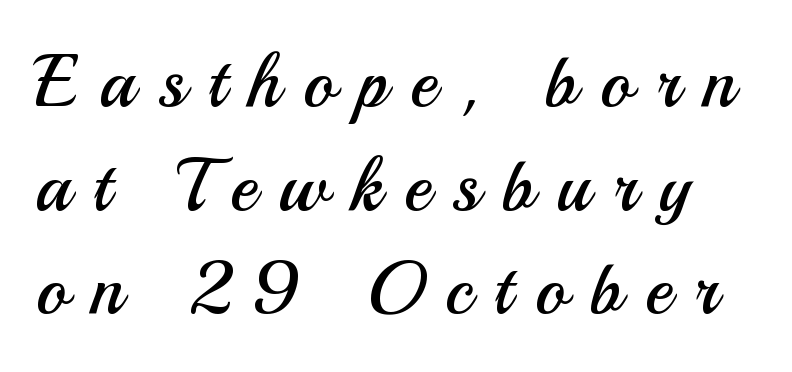
The image shows 74 px regular-weight sans-serif type; set normal line spacing (1.4x), unusually wide letter spacing (+0.3 em), not underlined; medium stroke contrast and a small x-height.
